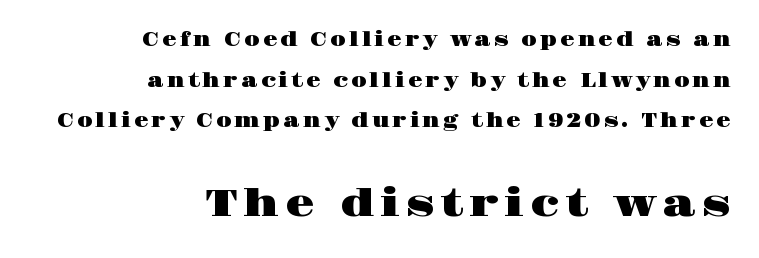
The image shows 38 px wide serif type, upright; set right-aligned, loose line spacing (2.14x), not underlined; the second (bottom) block is 2.0x larger; high stroke contrast and a large x-height.
